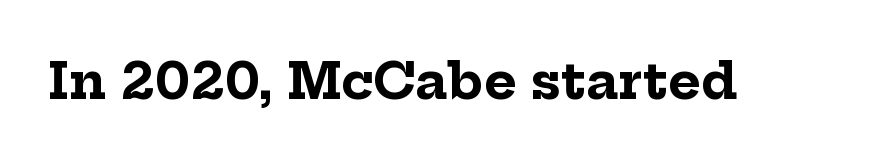
Q: Is the text bold? A: Yes.
Q: Is the text italic (slanted)? A: No, it is upright.
Q: Is the typeface a serif or a sans-serif typeface? A: Serif.
Q: Is the text underlined? A: No.
Q: Is the spacing between letters normal or unusually wide? A: Normal.
Q: Width (condensed, normal, or wide)? A: Normal.
Q: Stroke contrast? A: Low.
Q: x-height? A: Medium.
Q: Monospaced? A: No.
